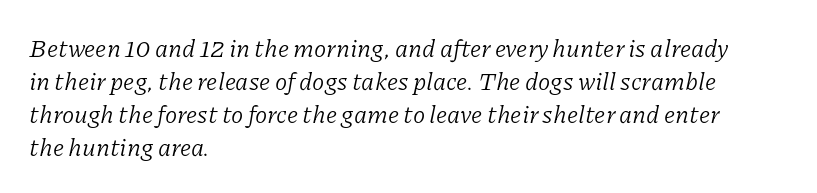
The image shows 25 px text type, italic (leaning right); set left-aligned, normal line spacing (1.32x), normal letter spacing, not underlined.
